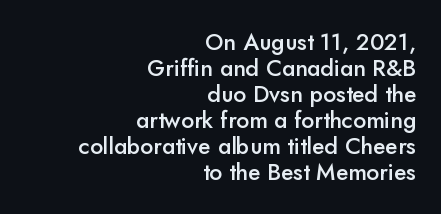
{"italic": "no", "bold": "semi", "underline": "no", "align": "right", "line_spacing": "tight", "line_spacing_ratio": 1.13, "letter_spacing": "normal", "letter_spacing_em": 0.0, "glyph_px": 23}
